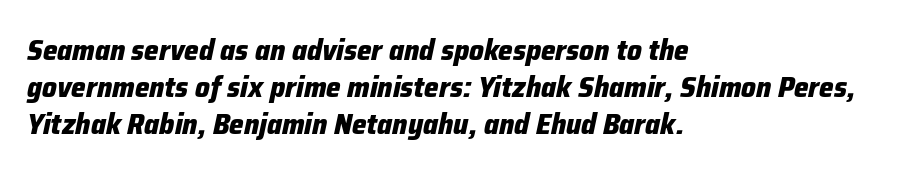
These lines are rendered in a variable-pitch font. Nothing unusual about the tracking: characters are spaced as the font intends. Compared with a centered layout, this one pins lines to the left instead. The passage shown is emphatically bold.
